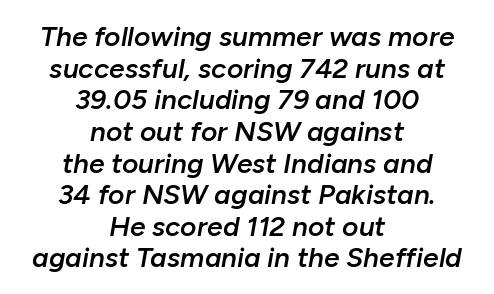
Q: Is the text bold? A: Semi-bold.
Q: Is the text italic (slanted)? A: Yes, it leans right by about 10 degrees.
Q: Is the text underlined? A: No.
Q: How is the paragraph aligned? A: Centered.
Q: Is the spacing between letters normal or unusually wide? A: Normal.
Q: Is the spacing between lines tight, normal or loose? A: Tight.
Q: Width (condensed, normal, or wide)? A: Normal.
Q: Stroke contrast? A: Low.
Q: x-height? A: Medium.
Q: Monospaced? A: No.
